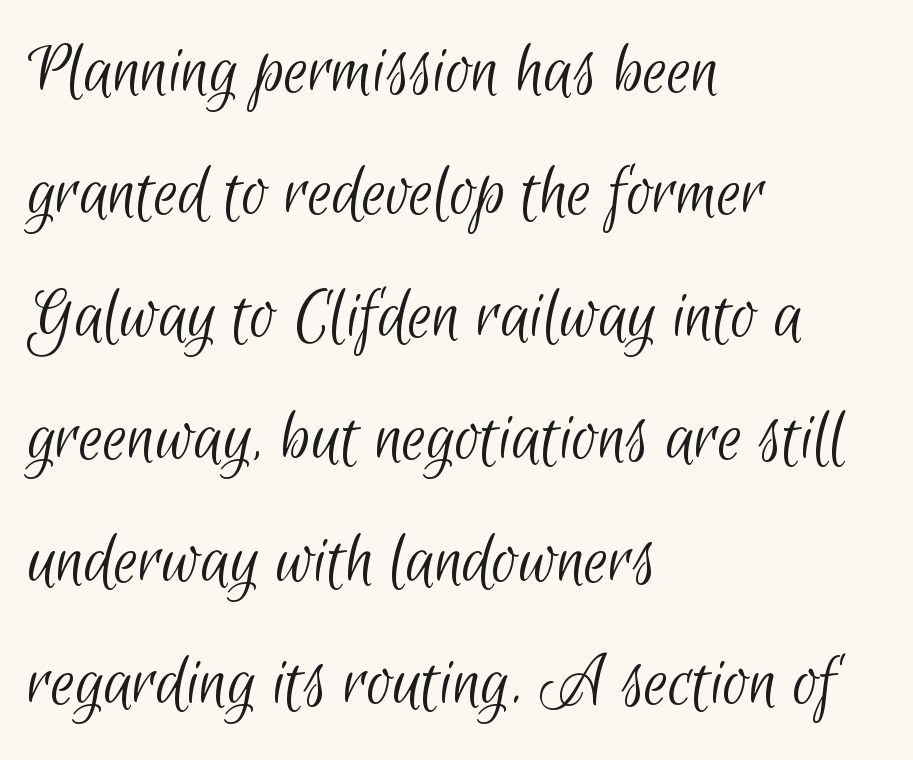
Which margin do the lines hug? The left one — the right edge is uneven. Rows of type keep a routine distance in the vertical direction. Quick note: underline off. The font is comparable to plain body text, perhaps lighter. Looks like regular typesetting: each glyph gets only the width it needs. Observe the absence of serifs on each vertical stroke in this sample.
